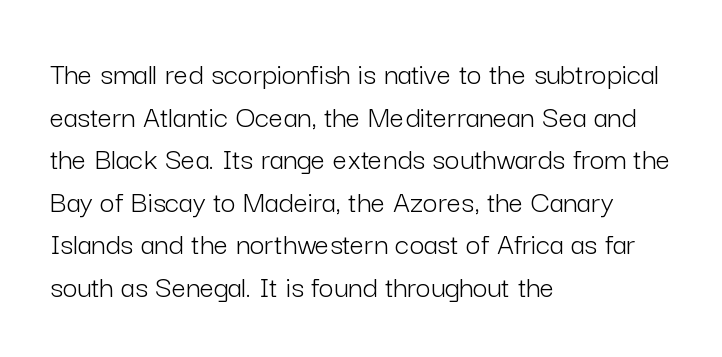
Underlining? Definitely not there. Visually the block forms a straight wall on the left and a jagged coastline on the right. Proportional: the letters do not fall into vertical columns. Horizontal bands of white between lines are of average thickness.
